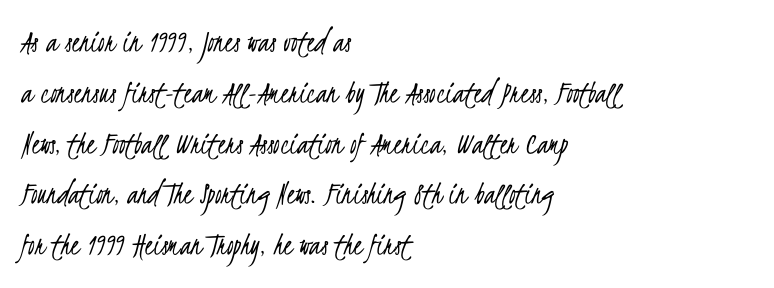
The image shows 33 px light, condensed sans-serif type; set left-aligned, normal line spacing (1.54x), normal letter spacing, not underlined; low stroke contrast and a small x-height.
